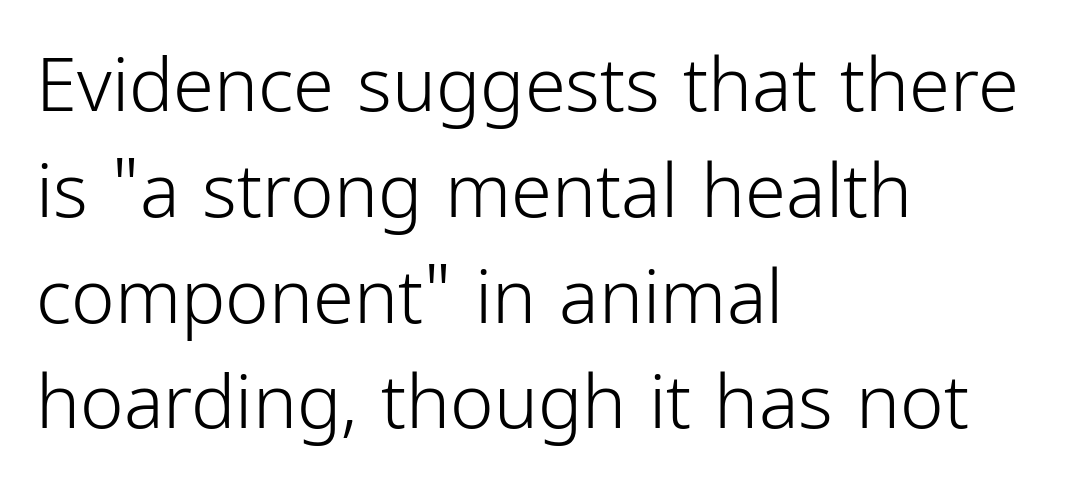
What's the leading like? Ordinary, nothing unusual. Classification — sans serif. Looks like regular typesetting: each glyph gets only the width it needs. This is the regular roman posture of the typeface.
